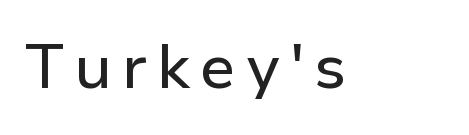
{"serif": "no", "italic": "no", "width": "normal", "stroke_contrast": "low", "x_height": "medium", "monospaced": "no", "underline": "no", "glyph_px": 62}
